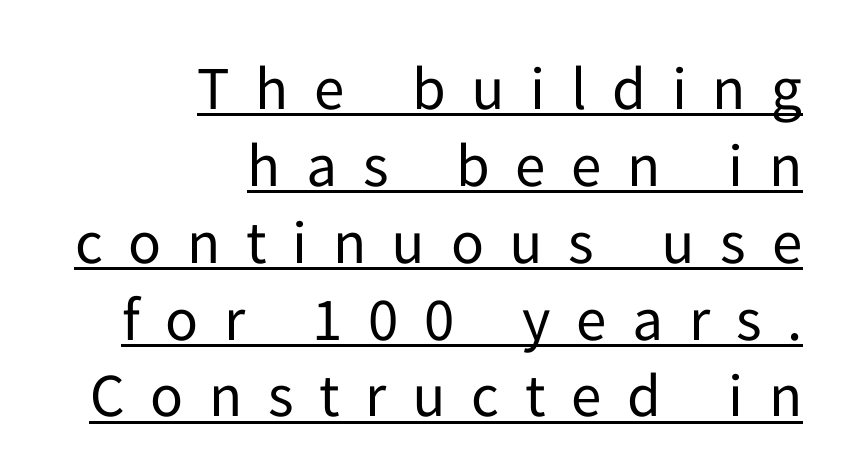
{"serif": "no", "italic": "no", "bold": "no", "weight": "regular", "width": "normal", "stroke_contrast": "low", "x_height": "medium", "monospaced": "no", "underline": "yes", "align": "right", "line_spacing": "normal", "line_spacing_ratio": 1.26, "letter_spacing": "wide", "letter_spacing_em": 0.42, "glyph_px": 61}
